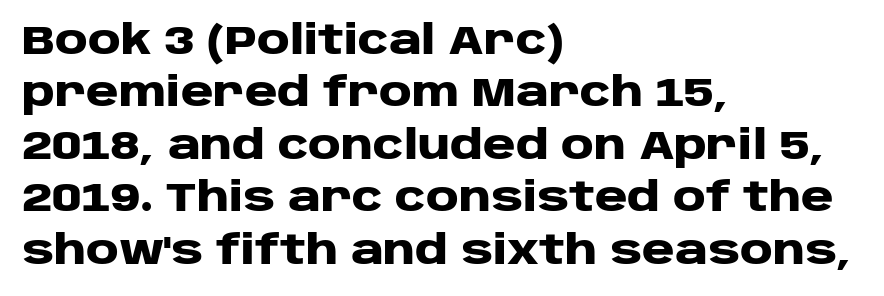
Q: Is the text bold? A: Yes.
Q: Is the text italic (slanted)? A: No, it is upright.
Q: Is the typeface a serif or a sans-serif typeface? A: Sans-serif.
Q: Is the text underlined? A: No.
Q: How is the paragraph aligned? A: Left-aligned.
Q: Is the spacing between letters normal or unusually wide? A: Normal.
Q: Is the spacing between lines tight, normal or loose? A: Normal.
Q: Width (condensed, normal, or wide)? A: Wide.
Q: Stroke contrast? A: Low.
Q: x-height? A: Large.
Q: Monospaced? A: No.
